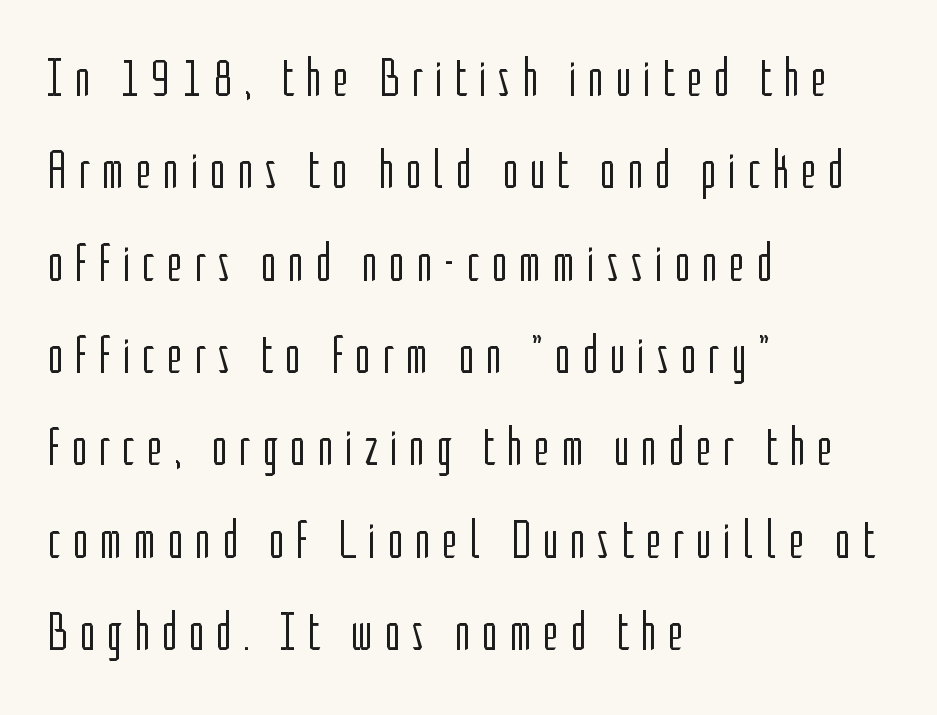
The image shows 54 px light, condensed sans-serif type, upright; set left-aligned, line spacing 1.71x, unusually wide letter spacing (+0.21 em), not underlined; low stroke contrast and a medium x-height.
